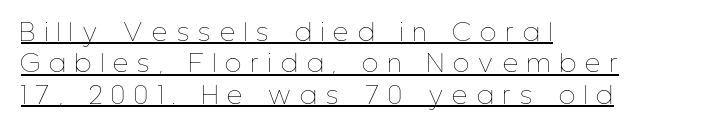
Q: Is the text bold? A: No.
Q: Is the text italic (slanted)? A: No, it is upright.
Q: Is the text underlined? A: Yes.
Q: How is the paragraph aligned? A: Left-aligned.
Q: Is the spacing between letters normal or unusually wide? A: Unusually wide.
Q: Is the spacing between lines tight, normal or loose? A: Normal.
